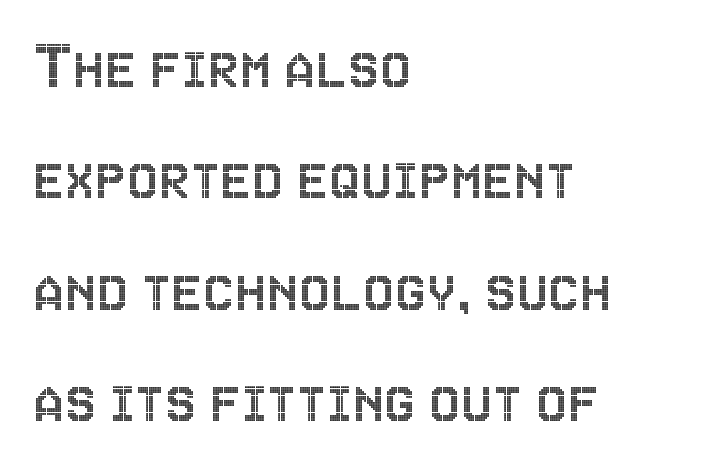
Q: Is the text italic (slanted)? A: No, it is upright.
Q: Is the text underlined? A: No.
Q: How is the paragraph aligned? A: Left-aligned.
Q: Is the spacing between letters normal or unusually wide? A: Normal.
Q: Is the spacing between lines tight, normal or loose? A: Normal.
Q: Width (condensed, normal, or wide)? A: Condensed.
Q: x-height? A: Large.
Q: Monospaced? A: No.
